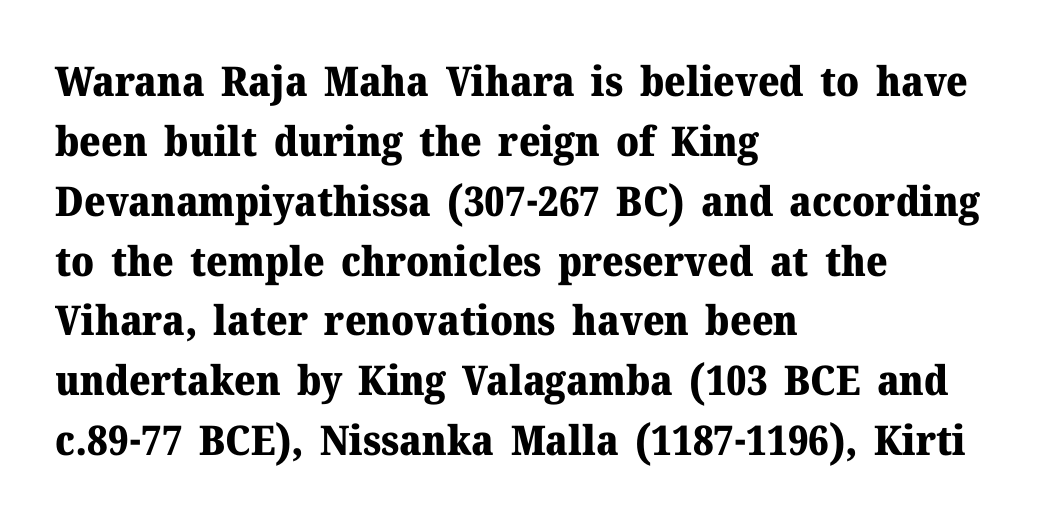
Each letter keeps its own natural width here, so spacing adapts to shape. A bare baseline throughout the passage. The letters stand upright; this is a roman face. The passage shown is emphatically bold. The letterforms sit shoulder to shoulder at normal distance. The setting favours the left margin, as ordinary paragraphs usually do.
